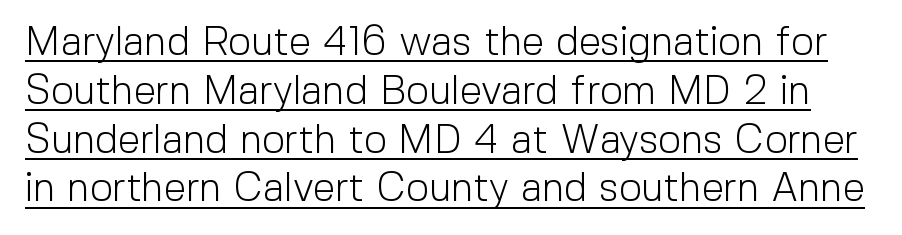
The image shows 40 px light sans-serif type, upright; set line spacing 1.22x, normal letter spacing, underlined; a medium x-height.
